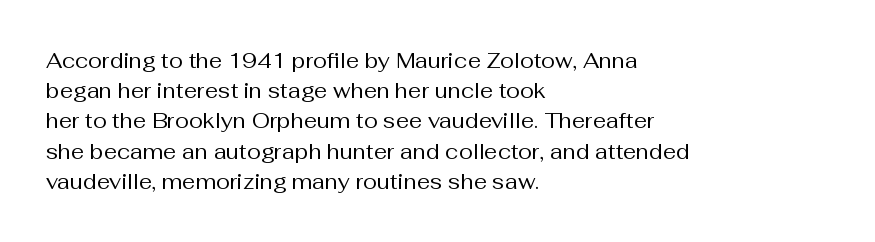
Q: Is the text bold? A: No.
Q: Is the text italic (slanted)? A: No, it is upright.
Q: Is the text underlined? A: No.
Q: How is the paragraph aligned? A: Left-aligned.
Q: Is the spacing between letters normal or unusually wide? A: Normal.
Q: Is the spacing between lines tight, normal or loose? A: Normal.
